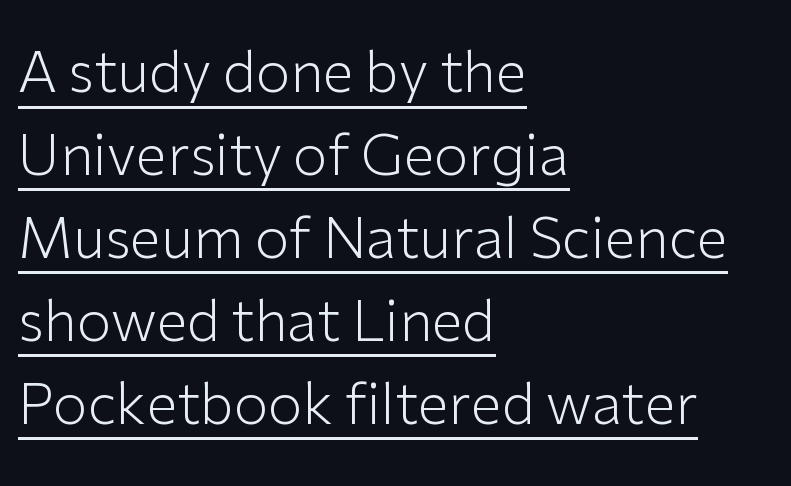
Q: Is the text bold? A: No.
Q: Is the text italic (slanted)? A: No, it is upright.
Q: Is the typeface a serif or a sans-serif typeface? A: Sans-serif.
Q: Is the text underlined? A: Yes.
Q: How is the paragraph aligned? A: Left-aligned.
Q: Is the spacing between letters normal or unusually wide? A: Normal.
Q: Is the spacing between lines tight, normal or loose? A: Normal.
Q: Width (condensed, normal, or wide)? A: Normal.
Q: Stroke contrast? A: Low.
Q: x-height? A: Medium.
Q: Monospaced? A: No.
